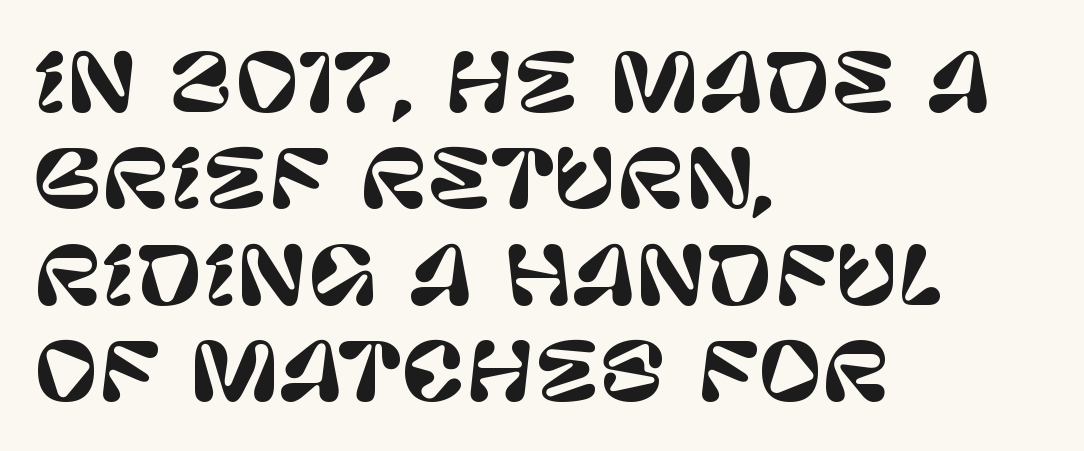
{"serif": "no", "width": "normal", "stroke_contrast": "low", "x_height": "large", "monospaced": "no", "underline": "no", "align": "left", "line_spacing_ratio": 1.22, "letter_spacing": "normal", "letter_spacing_em": 0.0, "glyph_px": 79}
